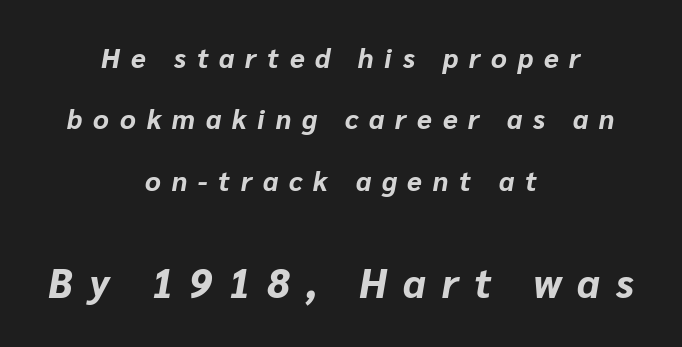
{"italic": "yes", "lean": "right", "slant_degrees": 10, "bold": "yes", "weight": "bold", "width": "normal", "stroke_contrast": "low", "x_height": "medium", "monospaced": "no", "underline": "no", "align": "center", "line_spacing": "loose", "line_spacing_ratio": 2.27, "letter_spacing": "wide", "letter_spacing_em": 0.4, "larger_block": "second", "size_ratio": 1.48, "glyph_px": 40}
